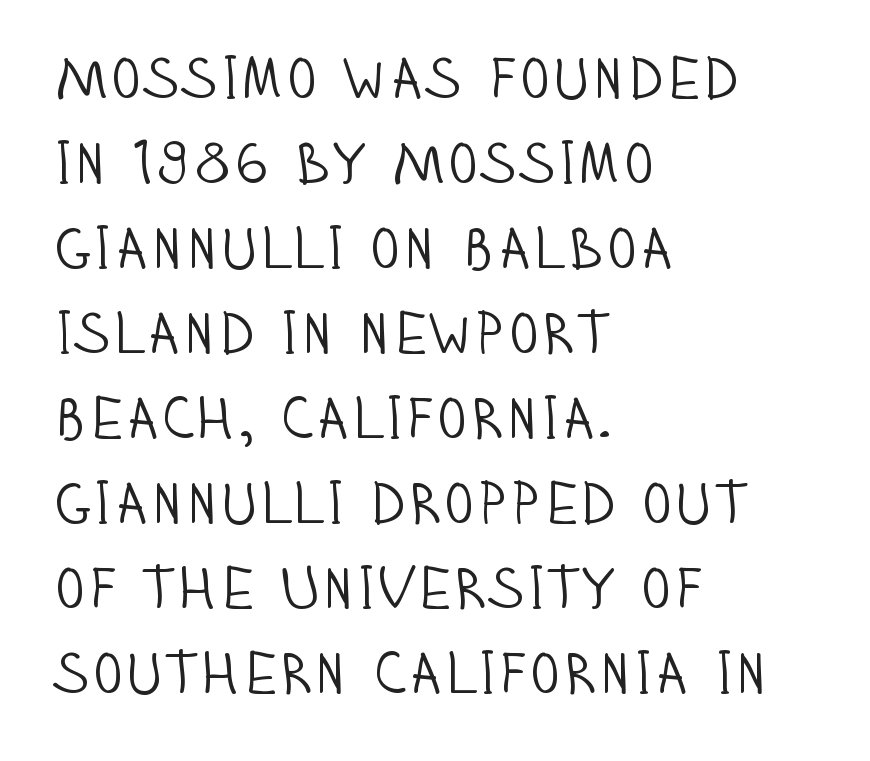
The image shows 59 px light, condensed sans-serif type, upright; set left-aligned, normal line spacing (1.44x), normal letter spacing, not underlined; low stroke contrast and a large x-height.
